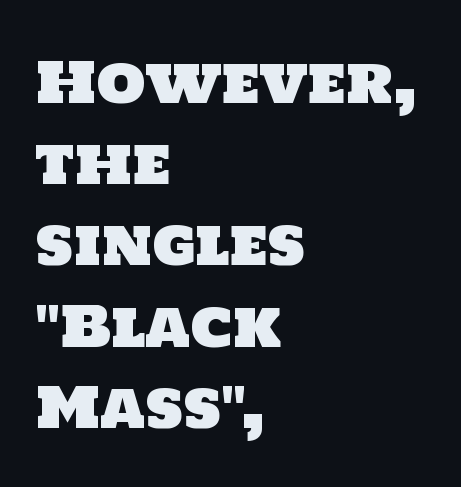
Q: Is the typeface a serif or a sans-serif typeface? A: Sans-serif.
Q: Is the text underlined? A: No.
Q: How is the paragraph aligned? A: Left-aligned.
Q: Is the spacing between letters normal or unusually wide? A: Normal.
Q: Is the spacing between lines tight, normal or loose? A: Normal.
Q: Width (condensed, normal, or wide)? A: Normal.
Q: Stroke contrast? A: Low.
Q: x-height? A: Large.
Q: Monospaced? A: No.
